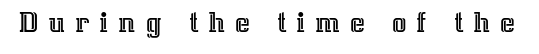
The image shows 32 px text type, upright; set unusually wide letter spacing (+0.3 em), not underlined; a medium x-height.
